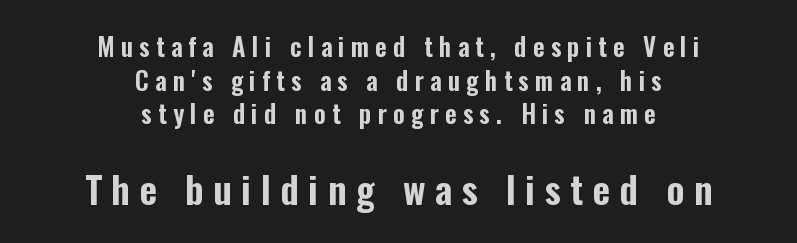
The image shows 38 px condensed sans-serif type, upright; set centered, normal line spacing (1.35x), unusually wide letter spacing (+0.25 em), not underlined; the second (bottom) block is 1.52x larger; low stroke contrast and a medium x-height.
